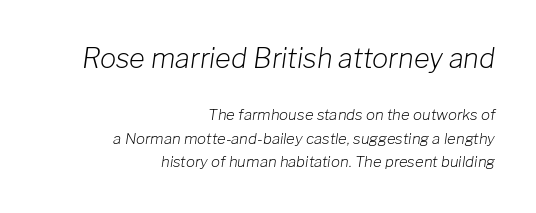
{"italic": "yes", "lean": "right", "slant_degrees": 8, "bold": "no", "underline": "no", "align": "right", "line_spacing": "normal", "line_spacing_ratio": 1.57, "letter_spacing": "normal", "letter_spacing_em": 0.0, "larger_block": "first", "size_ratio": 1.8, "glyph_px": 27}
